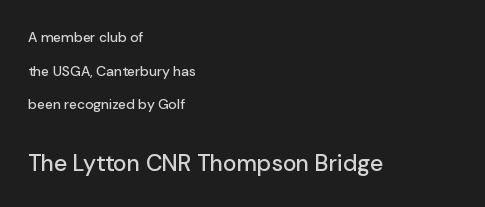
Q: Is the text italic (slanted)? A: No, it is upright.
Q: Is the text underlined? A: No.
Q: How is the paragraph aligned? A: Left-aligned.
Q: Is the spacing between letters normal or unusually wide? A: Normal.
Q: Is the spacing between lines tight, normal or loose? A: Loose.
Q: Which block of text is set in a larger size, the first (top) or the second (bottom)? A: The second (bottom) one.
